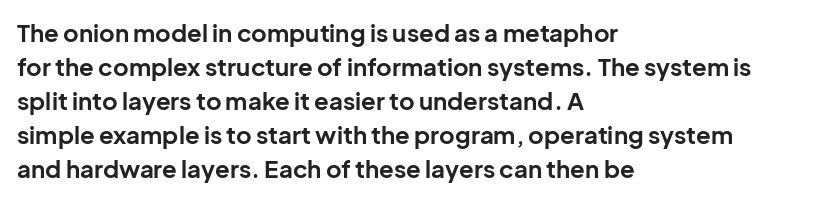
The image shows 24 px bold type, upright; set left-aligned, normal line spacing (1.42x), normal letter spacing, not underlined.
